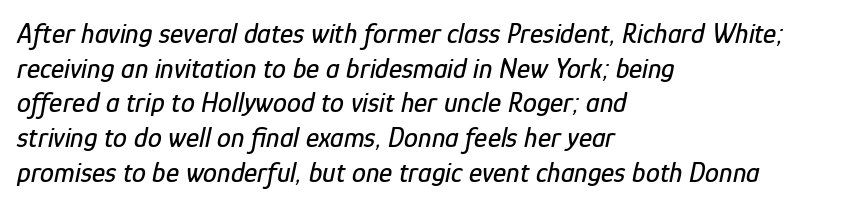
Q: Is the text italic (slanted)? A: Yes, it leans right by about 12 degrees.
Q: Is the text underlined? A: No.
Q: How is the paragraph aligned? A: Left-aligned.
Q: Is the spacing between letters normal or unusually wide? A: Normal.
Q: Width (condensed, normal, or wide)? A: Condensed.
Q: Stroke contrast? A: Low.
Q: x-height? A: Medium.
Q: Monospaced? A: No.
